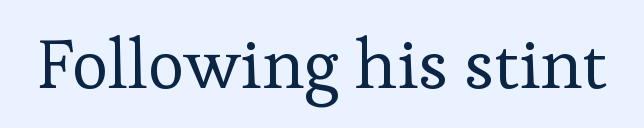
{"serif": "yes", "italic": "no", "bold": "no", "weight": "regular", "width": "normal", "stroke_contrast": "low", "x_height": "medium", "monospaced": "no", "underline": "no", "letter_spacing": "normal", "letter_spacing_em": 0.0, "glyph_px": 70}
